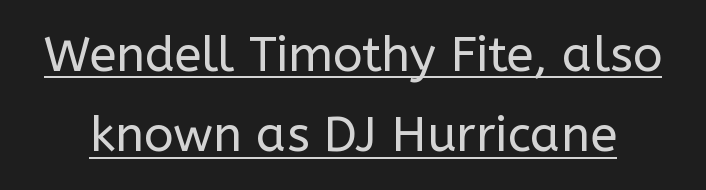
Q: Is the text bold? A: No.
Q: Is the text italic (slanted)? A: No, it is upright.
Q: Is the typeface a serif or a sans-serif typeface? A: Sans-serif.
Q: Is the text underlined? A: Yes.
Q: Is the spacing between letters normal or unusually wide? A: Normal.
Q: Is the spacing between lines tight, normal or loose? A: Normal.
Q: Width (condensed, normal, or wide)? A: Normal.
Q: Stroke contrast? A: Low.
Q: x-height? A: Medium.
Q: Monospaced? A: No.
